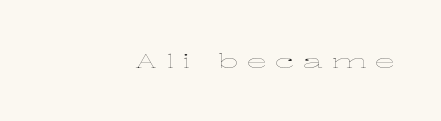
Q: Is the text bold? A: No.
Q: Is the text italic (slanted)? A: No, it is upright.
Q: Is the text underlined? A: No.
Q: How is the paragraph aligned? A: Right-aligned.
Q: Is the spacing between letters normal or unusually wide? A: Unusually wide.
